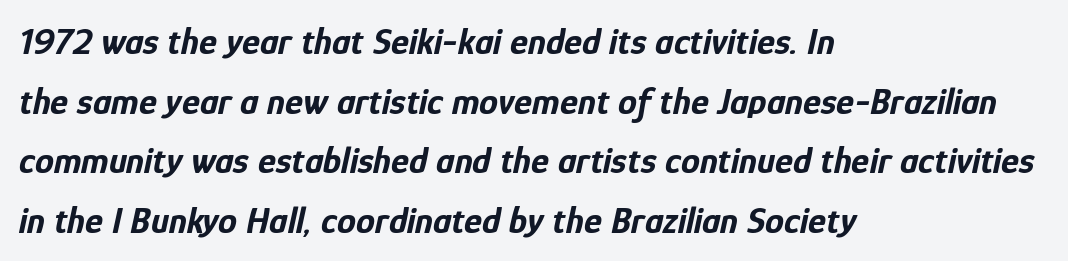
{"italic": "yes", "lean": "right", "slant_degrees": 12, "bold": "yes", "weight": "bold", "width": "condensed", "stroke_contrast": "low", "x_height": "medium", "monospaced": "no", "underline": "no", "align": "left", "line_spacing": "normal", "line_spacing_ratio": 1.57, "letter_spacing": "normal", "letter_spacing_em": 0.0, "glyph_px": 38}
